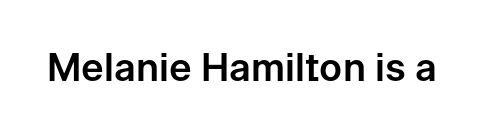
The string is rendered with underlining switched off. Is this a sans? Yes — the strokes have no serifs. Character widths vary here, with narrow letters taking less room than wide ones. Posture: vertical. These lines keep a tight, regular rhythm from letter to letter.
